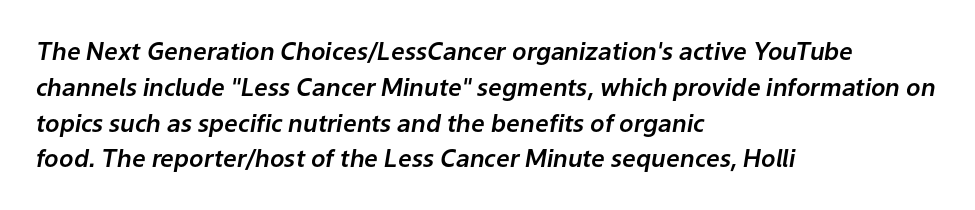
Q: Is the text italic (slanted)? A: Yes, it leans right by about 9 degrees.
Q: Is the text underlined? A: No.
Q: How is the paragraph aligned? A: Left-aligned.
Q: Is the spacing between letters normal or unusually wide? A: Normal.
Q: Is the spacing between lines tight, normal or loose? A: Normal.
